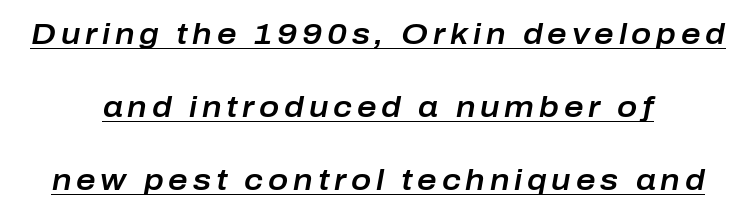
{"italic": "yes", "lean": "right", "slant_degrees": 10, "width": "normal", "stroke_contrast": "low", "x_height": "medium", "monospaced": "no", "underline": "yes", "align": "center", "line_spacing": "loose", "line_spacing_ratio": 2.43, "glyph_px": 30}
